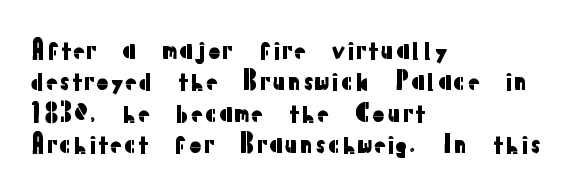
Q: Is the text italic (slanted)? A: No, it is upright.
Q: Is the text underlined? A: No.
Q: How is the paragraph aligned? A: Left-aligned.
Q: Is the spacing between letters normal or unusually wide? A: Normal.
Q: Is the spacing between lines tight, normal or loose? A: Normal.
